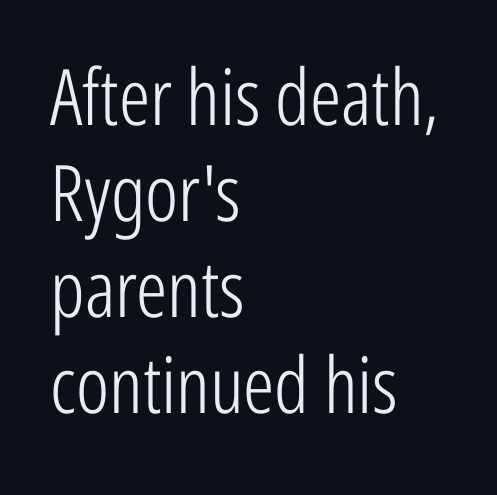
{"serif": "no", "italic": "no", "bold": "no", "weight": "light", "width": "condensed", "stroke_contrast": "low", "x_height": "medium", "monospaced": "no", "underline": "no", "align": "left", "line_spacing_ratio": 1.23, "letter_spacing": "normal", "letter_spacing_em": 0.0, "glyph_px": 78}
